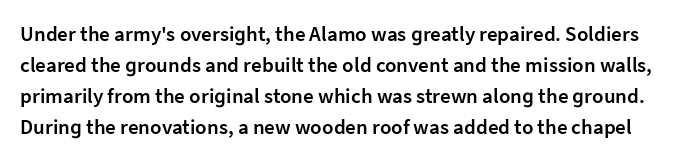
A typesetter would mark this as roman, not italic. The rendering uses a moderate line-height, typical for paragraphs. The gaps between neighbouring characters are ordinary and unremarkable. Stems and bowls a touch heavier than normal — semibold. Clear beneath every line of the passage.
